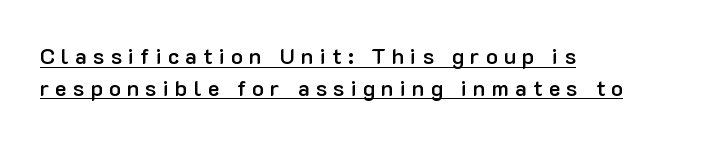
Honestly, the row spacing looks completely unremarkable. Underline: present. Strokes here are thickened, but only to semibold level. The letters stand upright; this is a roman face. The face used here is rendered with a markedly widened letterfit. These lines stack with their left ends in a neat column.
